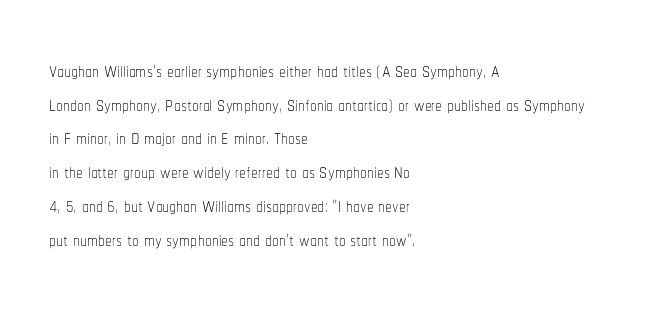
Q: Is the text bold? A: No.
Q: Is the text italic (slanted)? A: No, it is upright.
Q: Is the text underlined? A: No.
Q: How is the paragraph aligned? A: Left-aligned.
Q: Is the spacing between letters normal or unusually wide? A: Normal.
Q: Is the spacing between lines tight, normal or loose? A: Normal.
